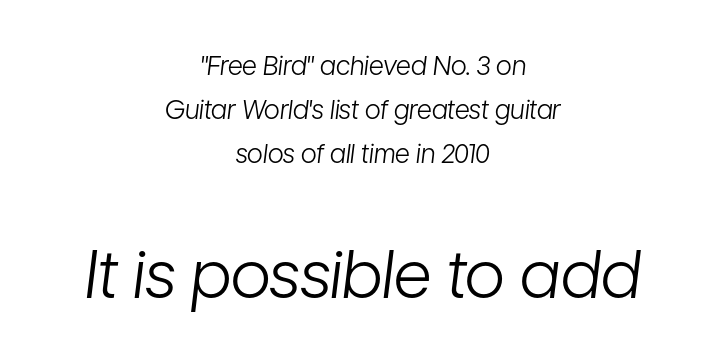
{"italic": "yes", "lean": "right", "slant_degrees": 7, "bold": "no", "weight": "light", "width": "condensed", "stroke_contrast": "low", "x_height": "medium", "monospaced": "no", "underline": "no", "align": "center", "line_spacing": "normal", "line_spacing_ratio": 1.69, "letter_spacing": "normal", "letter_spacing_em": 0.0, "larger_block": "second", "size_ratio": 2.54, "glyph_px": 66}
